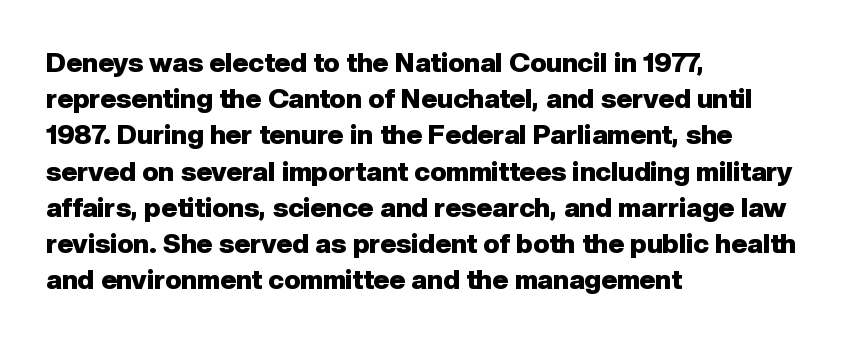
The image shows 27 px bold type, upright; set left-aligned, normal line spacing (1.34x), normal letter spacing, not underlined.
